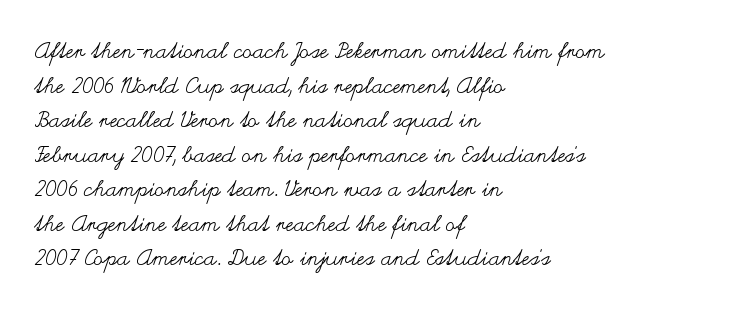
The image shows 22 px text type; set left-aligned, normal line spacing (1.57x), normal letter spacing, not underlined.
